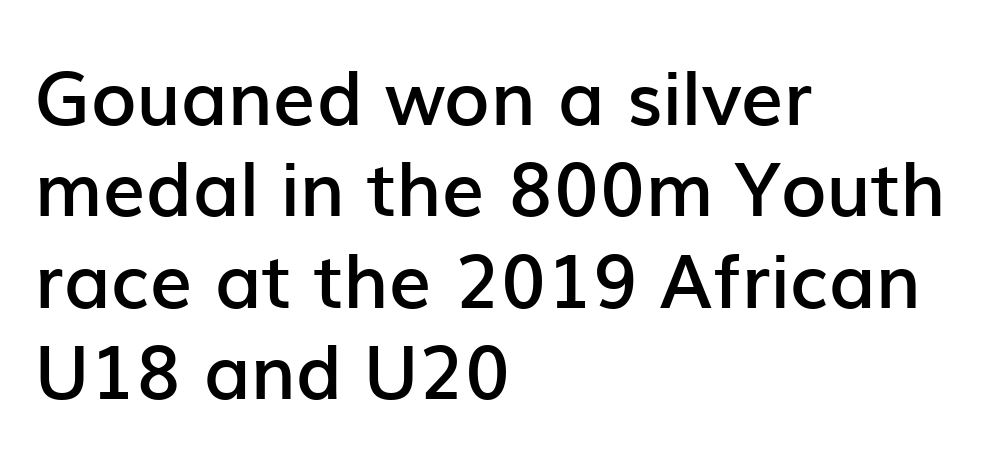
{"serif": "no", "italic": "no", "bold": "semi", "weight": "semibold", "width": "normal", "stroke_contrast": "low", "x_height": "medium", "monospaced": "no", "underline": "no", "align": "left", "line_spacing_ratio": 1.22, "letter_spacing": "normal", "letter_spacing_em": 0.0, "glyph_px": 75}
